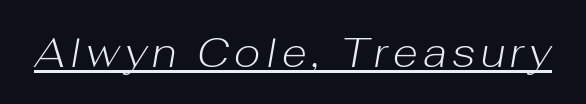
The image shows 41 px light type, italic (leaning right); set underlined; low stroke contrast and a medium x-height.
